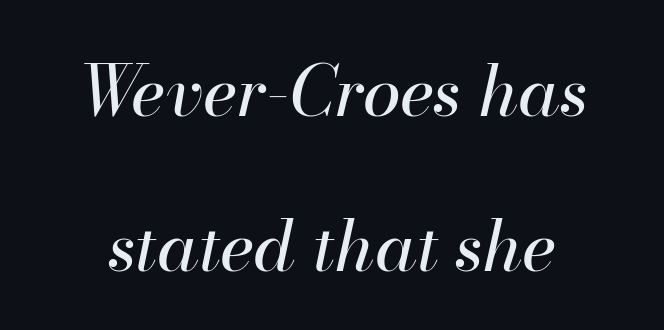
The image shows 69 px regular-weight type, italic (leaning right); set loose line spacing (2.24x), normal letter spacing, not underlined; high stroke contrast and a small x-height.
